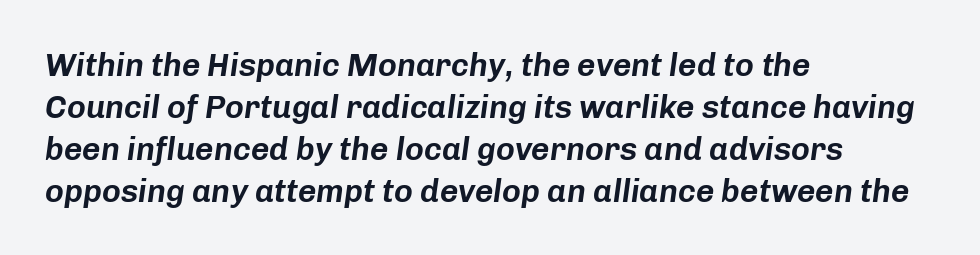
{"italic": "yes", "lean": "right", "slant_degrees": 8, "width": "normal", "stroke_contrast": "low", "x_height": "medium", "monospaced": "no", "underline": "no", "align": "left", "line_spacing": "normal", "line_spacing_ratio": 1.31, "letter_spacing": "normal", "letter_spacing_em": 0.0, "glyph_px": 32}
